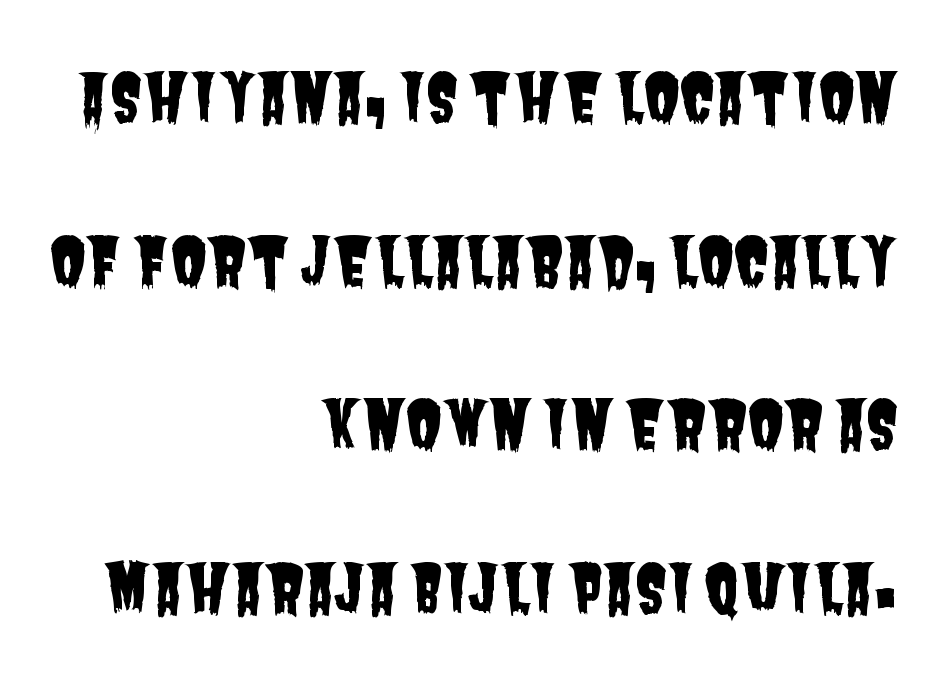
{"serif": "no", "width": "condensed", "stroke_contrast": "low", "x_height": "large", "monospaced": "no", "underline": "no", "align": "right", "line_spacing": "loose", "line_spacing_ratio": 2.48, "letter_spacing": "normal", "letter_spacing_em": 0.0, "glyph_px": 66}
